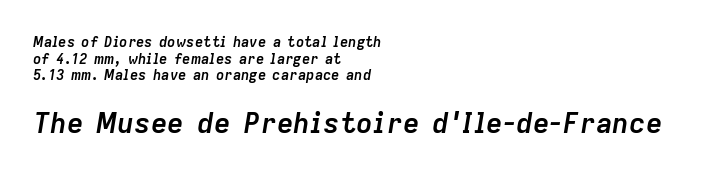
{"italic": "yes", "lean": "right", "slant_degrees": 9, "bold": "yes", "weight": "semibold", "width": "normal", "stroke_contrast": "low", "x_height": "medium", "monospaced": "no", "underline": "no", "align": "left", "line_spacing_ratio": 1.18, "letter_spacing": "normal", "letter_spacing_em": 0.0, "larger_block": "second", "size_ratio": 2.0, "glyph_px": 28}
